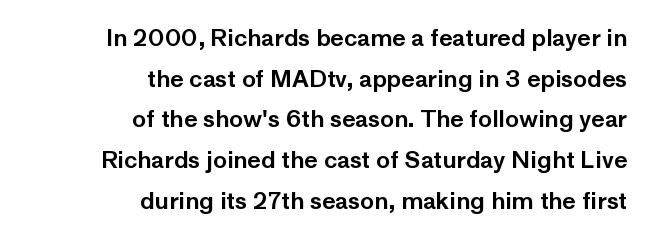
These lines are set flush right with a ragged left edge. The gaps between neighbouring characters are ordinary and unremarkable. The letters stand straight up with perfectly vertical stems. Quick note: underline off.
